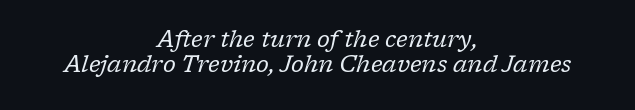
{"italic": "yes", "lean": "right", "slant_degrees": 17, "bold": "no", "underline": "no", "align": "center", "line_spacing": "tight", "line_spacing_ratio": 1.1, "letter_spacing": "normal", "letter_spacing_em": 0.0, "glyph_px": 23}
